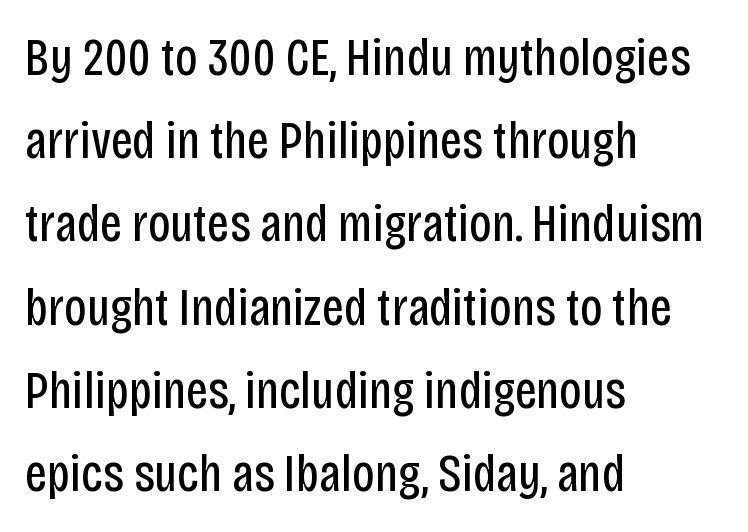
The strokes are not fattened; the text isn't bold. Notice how the passage keeps a crisp vertical edge on the left only. In terms of letterspacing, this is plain default setting. Classification — sans serif. The face used here is proportionally spaced, like ordinary book or web type. Regarding leading, the lines here are spaced in the standard way.
